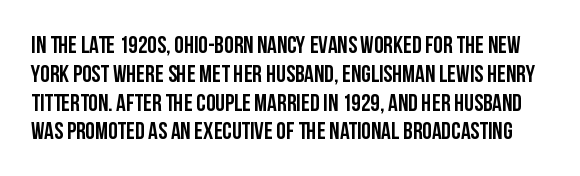
Unmarked baselines from the first word to the last. You could call the tracking neutral — neither tight nor loose. The letters stand straight up with perfectly vertical stems.
